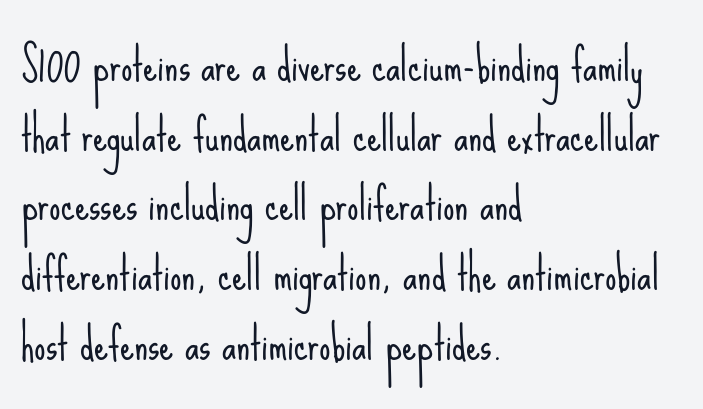
Stroke mass is kept to a normal reading level or below. The leading is moderate, giving the passage an even texture. Does the type have serifs? No, each stem ends abruptly. Caption: multi-line text, flush left, ragged right. The passage shown is typed in a proportional face where columns would drift. When letters stand straight like this, we call the style roman or upright.
